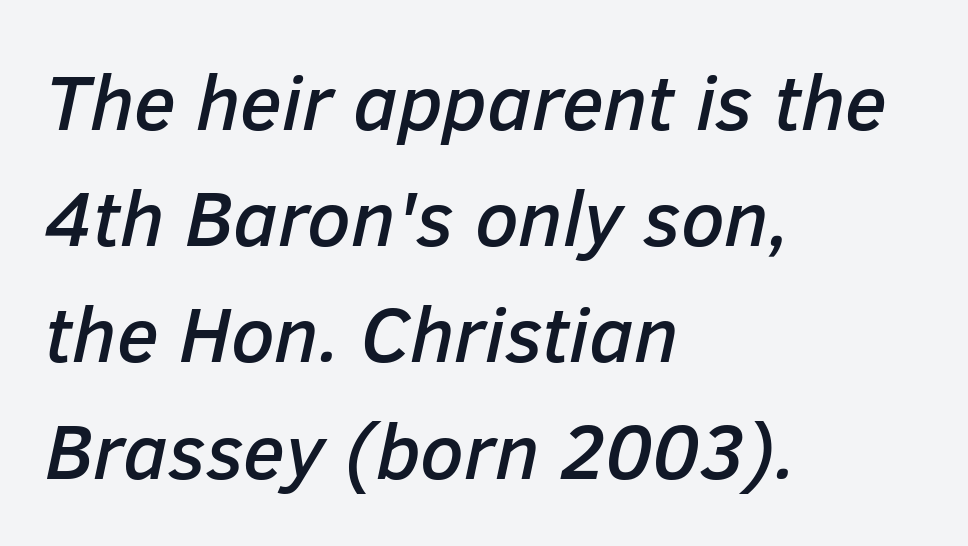
{"italic": "yes", "lean": "right", "slant_degrees": 12, "width": "normal", "stroke_contrast": "low", "x_height": "medium", "monospaced": "no", "underline": "no", "align": "left", "line_spacing": "normal", "line_spacing_ratio": 1.49, "letter_spacing": "normal", "letter_spacing_em": 0.0, "glyph_px": 78}
